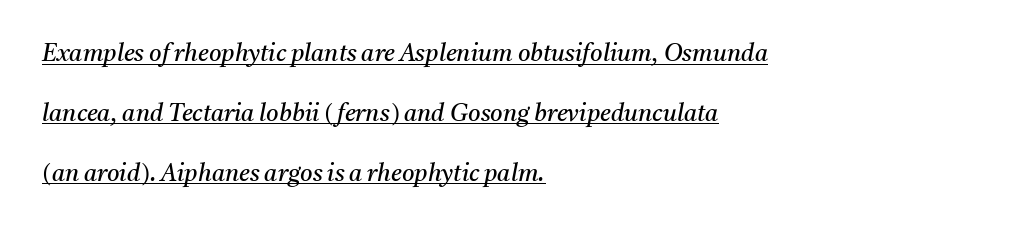
Quick note: italic. Widely set lines give the paragraph a tall, airy silhouette. You could call the tracking neutral — neither tight nor loose. The font sits on the lighter half of the weight spectrum, regular included. The setting favours the left margin, as ordinary paragraphs usually do. Underlining? Definitely there.
